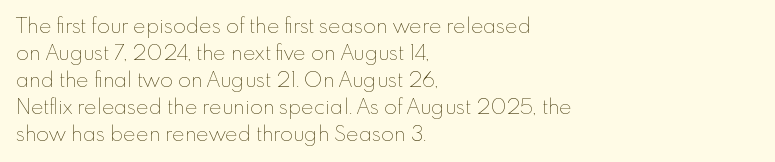
{"italic": "no", "bold": "no", "underline": "no", "align": "left", "line_spacing": "normal", "line_spacing_ratio": 1.28, "letter_spacing": "normal", "letter_spacing_em": 0.0, "glyph_px": 21}
